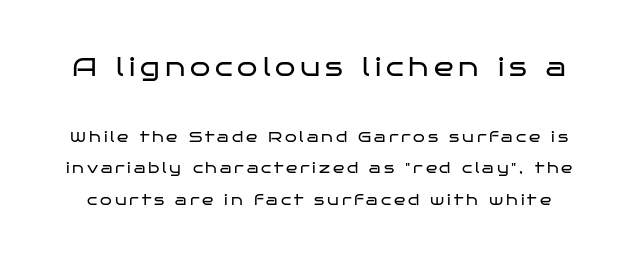
Q: Is the text bold? A: No.
Q: Is the text italic (slanted)? A: No, it is upright.
Q: Is the text underlined? A: No.
Q: Is the spacing between lines tight, normal or loose? A: Loose.
Q: Which block of text is set in a larger size, the first (top) or the second (bottom)? A: The first (top) one.
